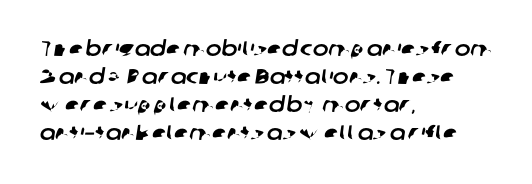
The image shows 21 px text type; set left-aligned, normal line spacing (1.33x), normal letter spacing, not underlined.
